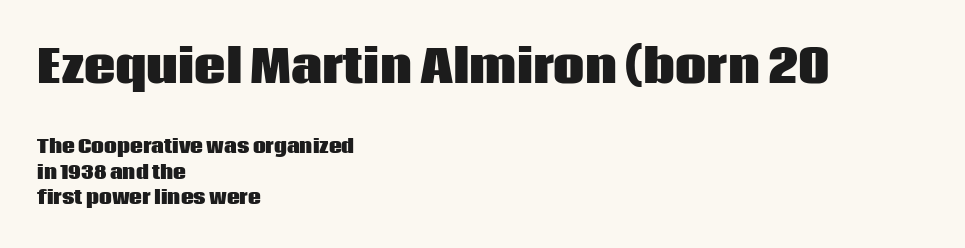
{"serif": "no", "italic": "no", "bold": "yes", "weight": "heavy", "width": "normal", "stroke_contrast": "low", "x_height": "large", "monospaced": "no", "underline": "no", "align": "left", "line_spacing": "normal", "line_spacing_ratio": 1.41, "letter_spacing": "normal", "letter_spacing_em": 0.0, "larger_block": "first", "size_ratio": 2.44, "glyph_px": 44}
